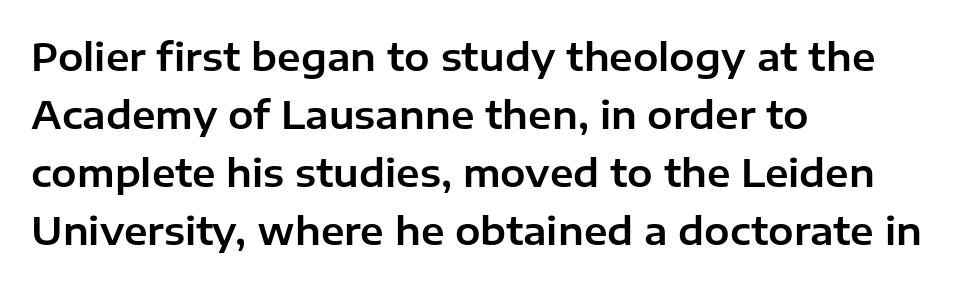
Q: Is the text italic (slanted)? A: No, it is upright.
Q: Is the typeface a serif or a sans-serif typeface? A: Sans-serif.
Q: Is the text underlined? A: No.
Q: How is the paragraph aligned? A: Left-aligned.
Q: Is the spacing between letters normal or unusually wide? A: Normal.
Q: Is the spacing between lines tight, normal or loose? A: Normal.
Q: Width (condensed, normal, or wide)? A: Normal.
Q: Stroke contrast? A: Low.
Q: x-height? A: Medium.
Q: Monospaced? A: No.
